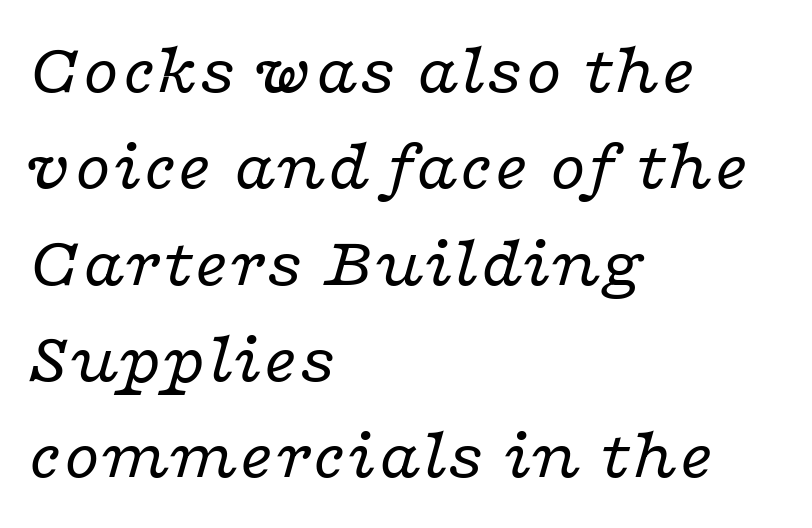
Spacing verdict: proportional, widths tailored to each character. Does the copy run flush right? No — it runs flush left. The typography opts for an oblique posture over an upright one. No extra ink here — the face is not bold. You can tell from the footed stems that serif type was used.
